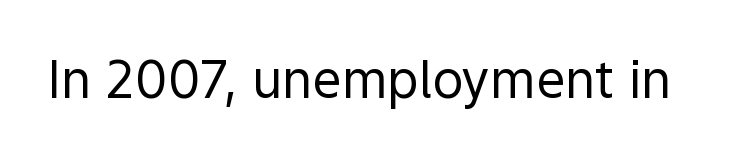
Q: Is the text bold? A: No.
Q: Is the text italic (slanted)? A: No, it is upright.
Q: Is the typeface a serif or a sans-serif typeface? A: Sans-serif.
Q: Is the text underlined? A: No.
Q: Is the spacing between letters normal or unusually wide? A: Normal.
Q: Width (condensed, normal, or wide)? A: Normal.
Q: x-height? A: Medium.
Q: Monospaced? A: No.
